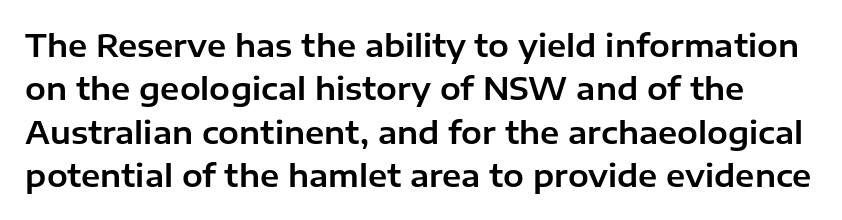
Q: Is the text italic (slanted)? A: No, it is upright.
Q: Is the typeface a serif or a sans-serif typeface? A: Sans-serif.
Q: Is the text underlined? A: No.
Q: Is the spacing between letters normal or unusually wide? A: Normal.
Q: Is the spacing between lines tight, normal or loose? A: Normal.
Q: Width (condensed, normal, or wide)? A: Normal.
Q: Stroke contrast? A: Low.
Q: x-height? A: Medium.
Q: Monospaced? A: No.
